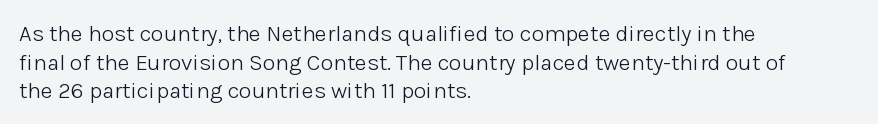
{"italic": "no", "bold": "no", "underline": "no", "align": "left", "line_spacing_ratio": 1.24, "letter_spacing": "normal", "letter_spacing_em": 0.0, "glyph_px": 23}
